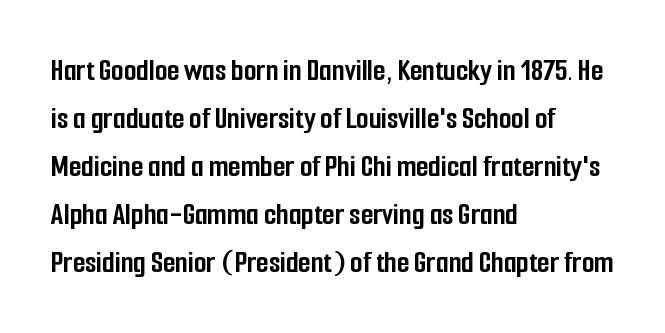
Nobody drew a line under any word here. Standard letterfit; no display-style spreading of the glyphs. Posture: upright roman. The strokes are fattened all the way to bold.
